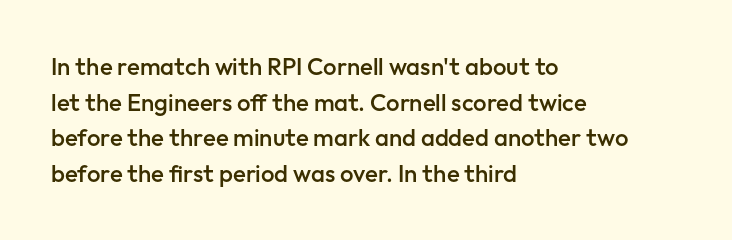
The image shows 24 px text type, upright; set left-aligned, normal line spacing (1.48x), normal letter spacing, not underlined.
